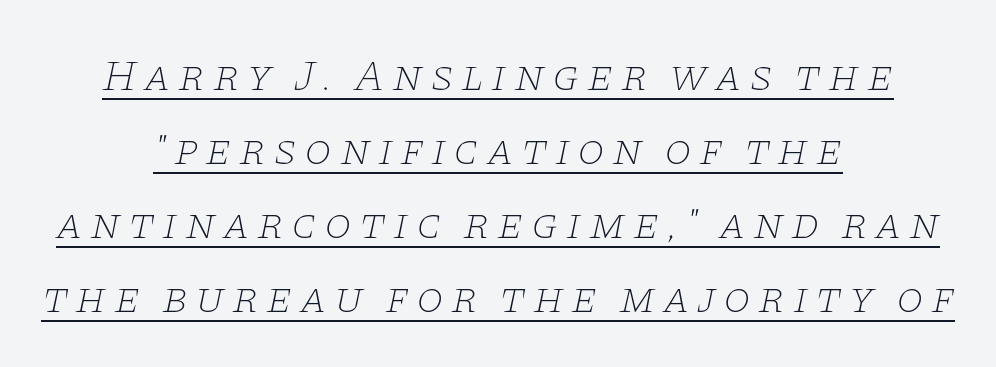
Q: Is the text bold? A: No.
Q: Is the text italic (slanted)? A: Yes, it leans right by about 11 degrees.
Q: Is the typeface a serif or a sans-serif typeface? A: Serif.
Q: Is the text underlined? A: Yes.
Q: How is the paragraph aligned? A: Centered.
Q: Is the spacing between lines tight, normal or loose? A: Normal.
Q: Width (condensed, normal, or wide)? A: Wide.
Q: Stroke contrast? A: Low.
Q: x-height? A: Large.
Q: Monospaced? A: No.
